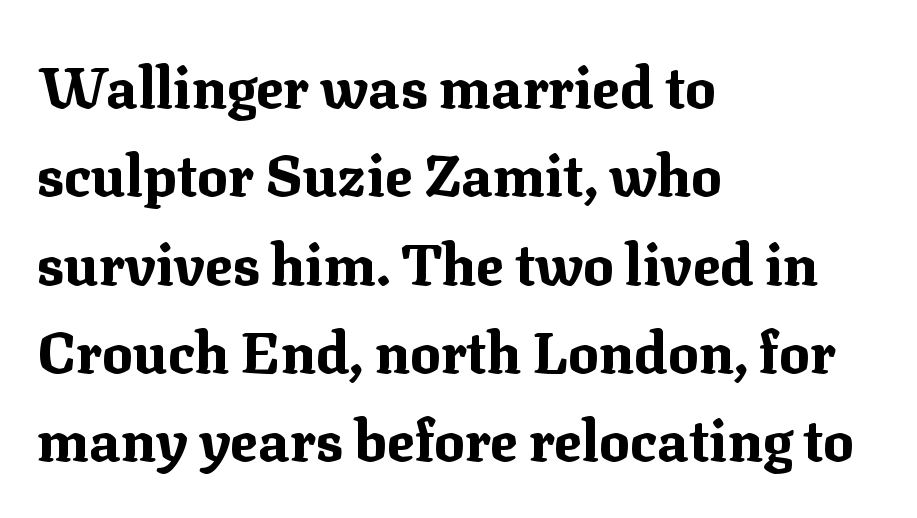
The image shows 57 px bold serif type, upright; set left-aligned, normal line spacing (1.55x), normal letter spacing, not underlined; medium stroke contrast and a medium x-height.
